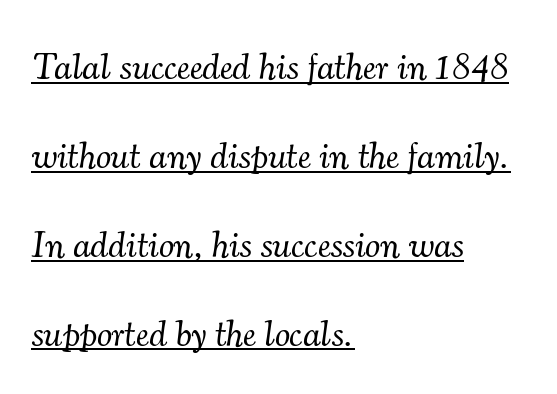
Q: Is the text bold? A: No.
Q: Is the text italic (slanted)? A: Yes, it leans right by about 7 degrees.
Q: Is the typeface a serif or a sans-serif typeface? A: Serif.
Q: Is the text underlined? A: Yes.
Q: How is the paragraph aligned? A: Left-aligned.
Q: Is the spacing between letters normal or unusually wide? A: Normal.
Q: Is the spacing between lines tight, normal or loose? A: Loose.
Q: Width (condensed, normal, or wide)? A: Normal.
Q: Stroke contrast? A: Medium.
Q: x-height? A: Small.
Q: Monospaced? A: No.
